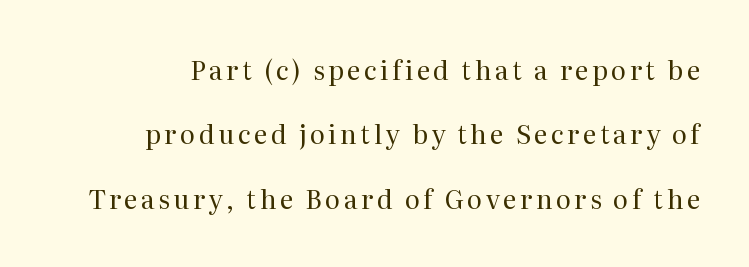
The image shows 26 px text type, upright; set loose line spacing (2.48x), not underlined.
